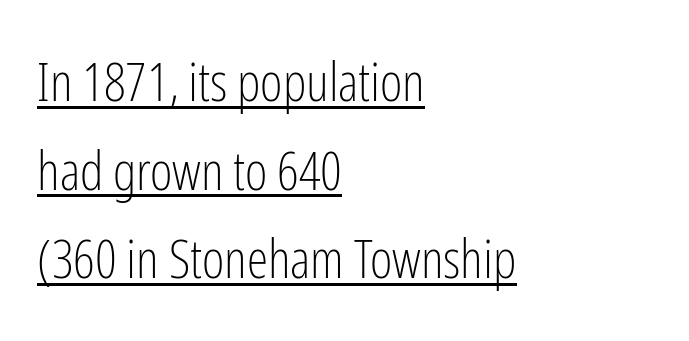
The image shows 54 px light, condensed sans-serif type, upright; set left-aligned, normal line spacing (1.64x), normal letter spacing, underlined; low stroke contrast and a medium x-height.
